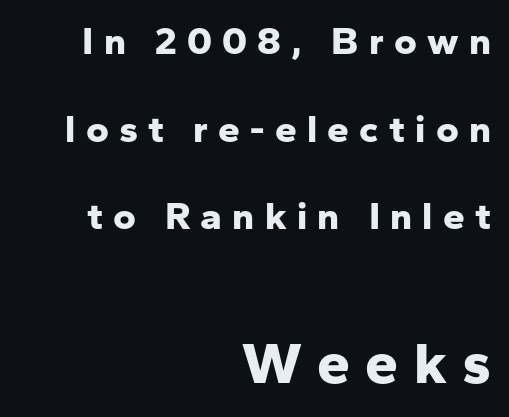
The image shows 59 px bold sans-serif type, upright; set right-aligned, loose line spacing (2.25x), unusually wide letter spacing (+0.26 em), not underlined; the second (bottom) block is 1.51x larger; low stroke contrast and a medium x-height.
